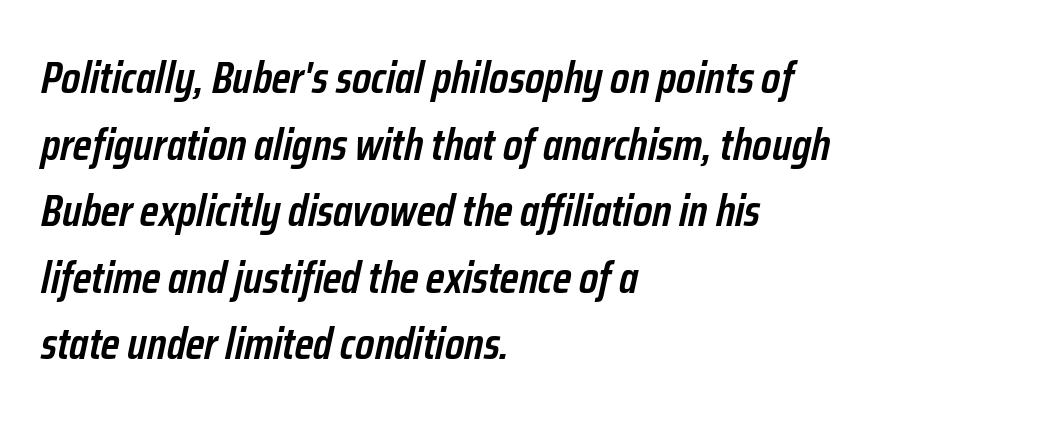
Q: Is the text bold? A: Semi-bold.
Q: Is the text italic (slanted)? A: Yes, it leans right by about 12 degrees.
Q: Is the text underlined? A: No.
Q: How is the paragraph aligned? A: Left-aligned.
Q: Is the spacing between letters normal or unusually wide? A: Normal.
Q: Is the spacing between lines tight, normal or loose? A: Normal.
Q: Width (condensed, normal, or wide)? A: Condensed.
Q: Stroke contrast? A: Low.
Q: x-height? A: Medium.
Q: Monospaced? A: No.
